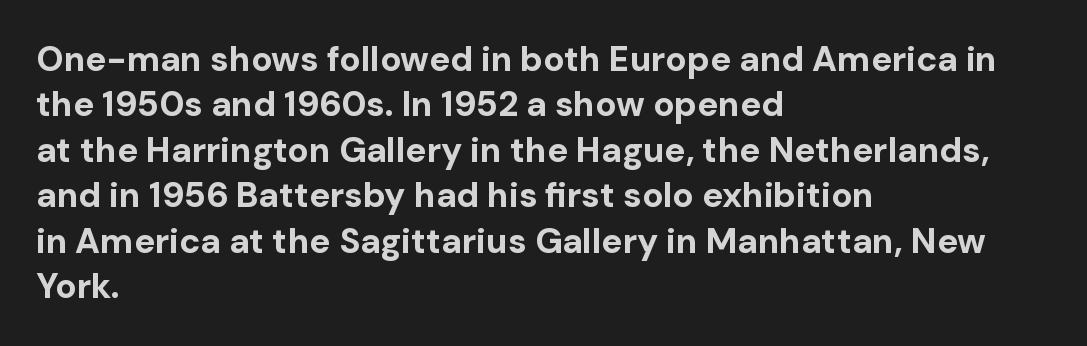
The image shows 35 px bold sans-serif type, upright; set left-aligned, normal line spacing (1.3x), normal letter spacing, not underlined; low stroke contrast and a medium x-height.
